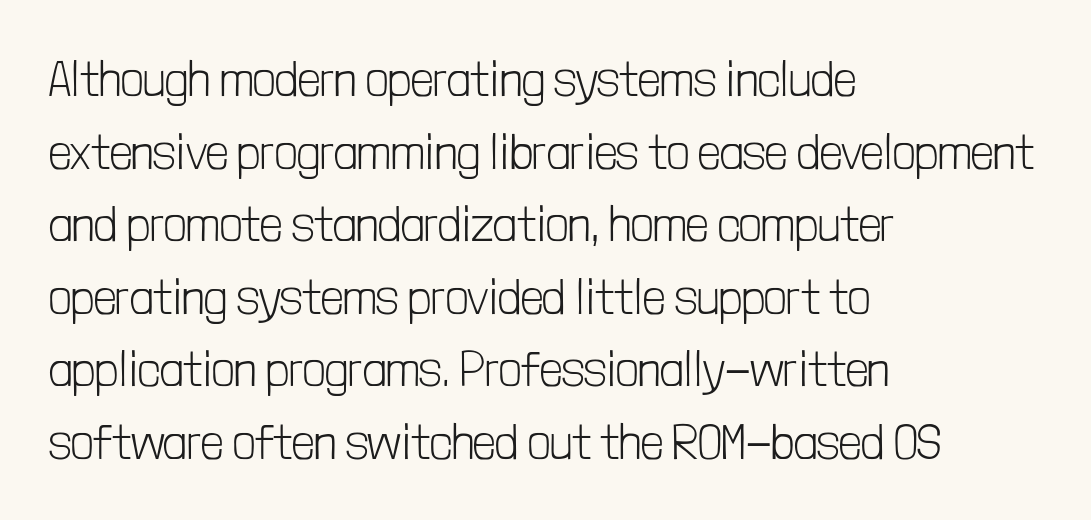
Q: Is the text bold? A: No.
Q: Is the text italic (slanted)? A: No, it is upright.
Q: Is the typeface a serif or a sans-serif typeface? A: Sans-serif.
Q: Is the text underlined? A: No.
Q: How is the paragraph aligned? A: Left-aligned.
Q: Is the spacing between letters normal or unusually wide? A: Normal.
Q: Is the spacing between lines tight, normal or loose? A: Normal.
Q: Width (condensed, normal, or wide)? A: Condensed.
Q: Stroke contrast? A: Low.
Q: x-height? A: Medium.
Q: Monospaced? A: No.
